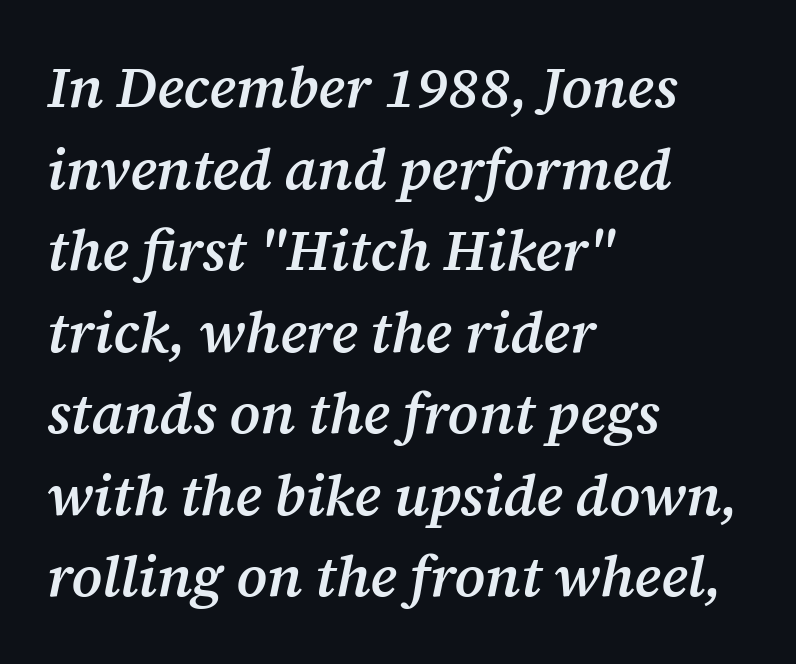
{"serif": "yes", "italic": "yes", "lean": "right", "slant_degrees": 12, "bold": "semi", "weight": "semibold", "width": "normal", "stroke_contrast": "medium", "x_height": "medium", "monospaced": "no", "underline": "no", "align": "left", "line_spacing": "normal", "line_spacing_ratio": 1.43, "letter_spacing": "normal", "letter_spacing_em": 0.0, "glyph_px": 57}
